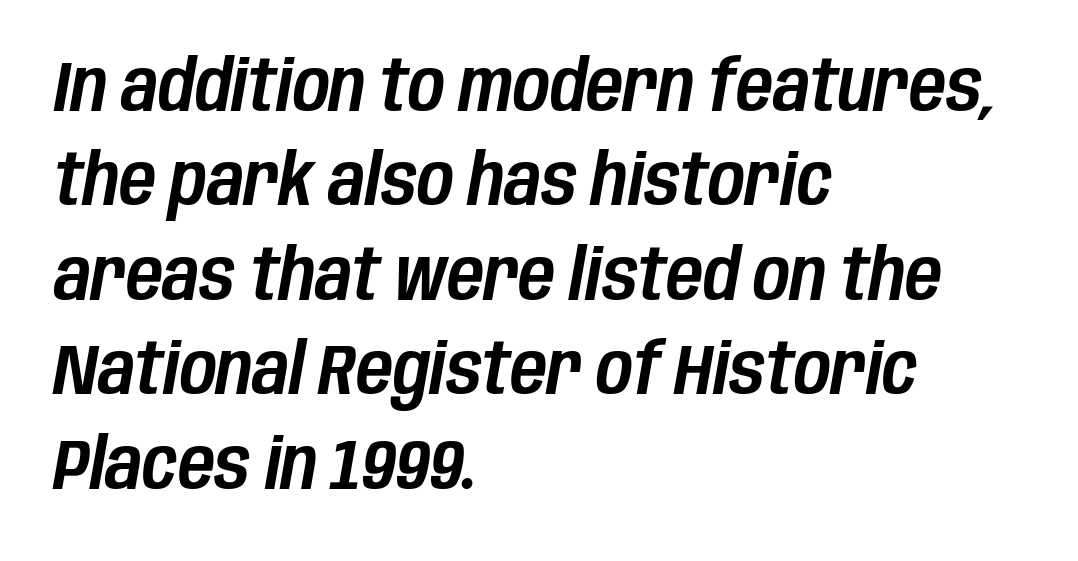
The image shows 71 px condensed type, italic (leaning right); set left-aligned, normal line spacing (1.33x), normal letter spacing, not underlined; low stroke contrast and a large x-height.
